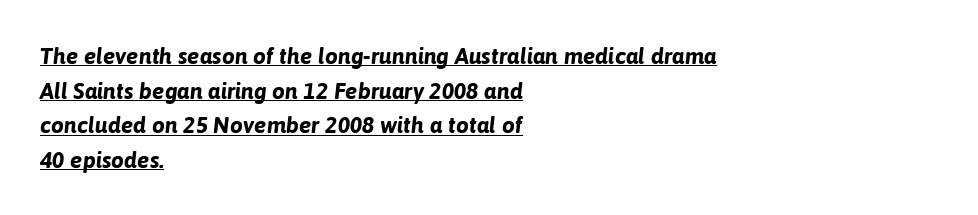
Italic? Definitely — the glyphs are oblique. I'd describe the lettering as bold — thick and assertive. Regular leading. Compared with typical body copy, the letter spacing here is the same. Leftover space on each line is placed entirely after the last word. Underline: present.
